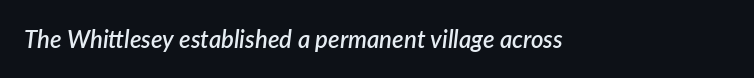
The image shows 24 px text type, italic (leaning right); set normal letter spacing, not underlined.
